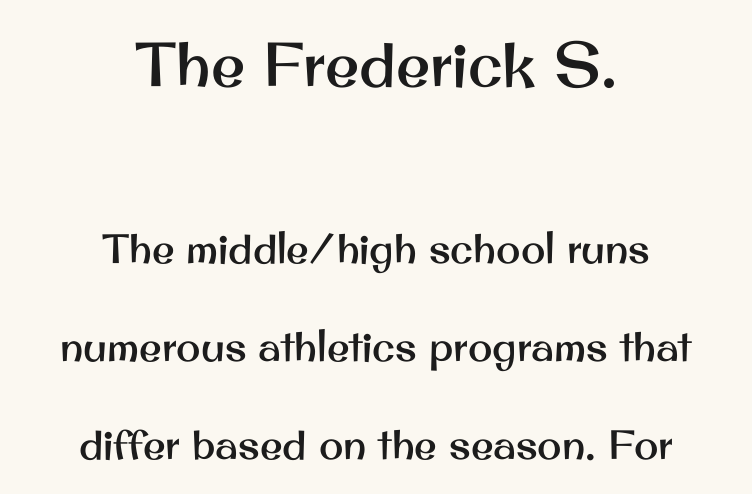
{"serif": "no", "italic": "no", "width": "normal", "stroke_contrast": "medium", "x_height": "small", "monospaced": "no", "underline": "no", "align": "center", "line_spacing": "loose", "line_spacing_ratio": 2.39, "letter_spacing": "normal", "letter_spacing_em": 0.0, "larger_block": "first", "size_ratio": 1.51, "glyph_px": 62}
